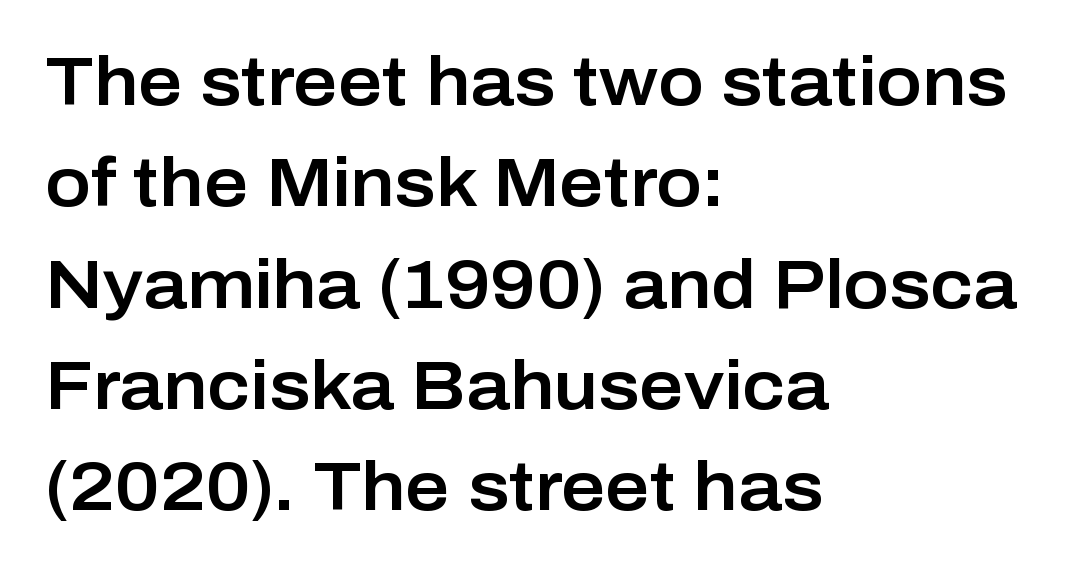
The type family on display is of the sans-serif kind. This is roman type, the default non-slanted kind. Underline: absent. Words appear dense and cohesive because spacing is normal.
